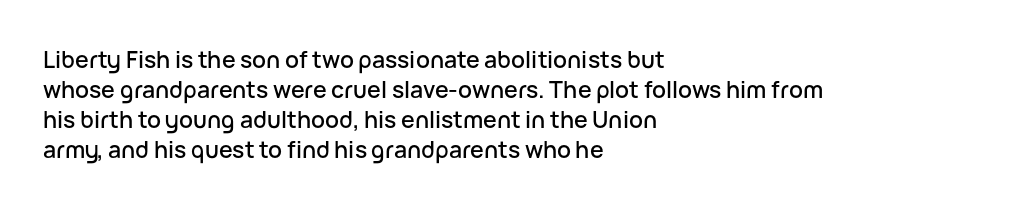
The ragged edge is on the right, which tells us the setting is flush left. What's the leading like? Ordinary, nothing unusual. Posture: straight, roman, zero tilt. The face used here is rendered with its standard letterfit. Letters rest on an invisible, unmarked baseline.
